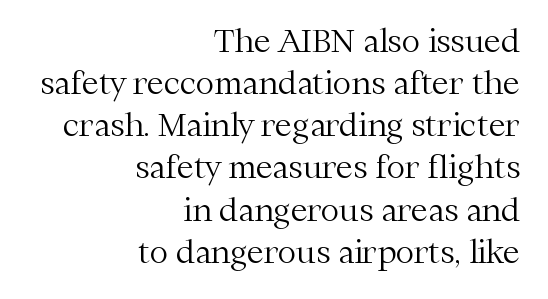
The image shows 31 px light serif type, upright; set right-aligned, normal line spacing (1.36x), normal letter spacing, not underlined; medium stroke contrast and a medium x-height.
